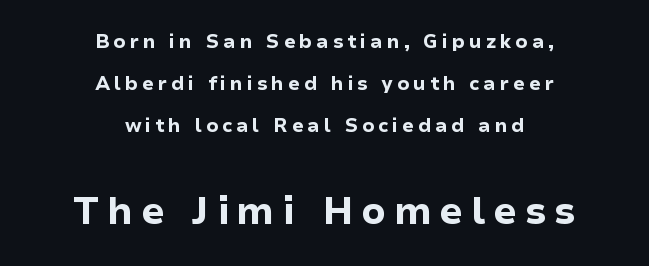
Plenty of ink on the page — the face is bold. Visually the block forms a symmetrical silhouette, jagged on both flanks. Just letters on the line, the space beneath them empty. The later block is typeset at a bigger size than the earlier block. Each letter keeps its own natural width here, so spacing adapts to shape. Loosely led — the rows are spread out.
